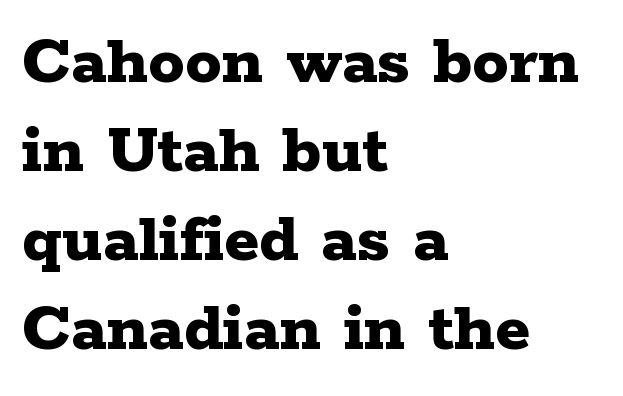
Q: Is the text bold? A: Yes.
Q: Is the text italic (slanted)? A: No, it is upright.
Q: Is the typeface a serif or a sans-serif typeface? A: Serif.
Q: Is the text underlined? A: No.
Q: How is the paragraph aligned? A: Left-aligned.
Q: Is the spacing between letters normal or unusually wide? A: Normal.
Q: Width (condensed, normal, or wide)? A: Wide.
Q: Stroke contrast? A: Low.
Q: x-height? A: Medium.
Q: Monospaced? A: No.
